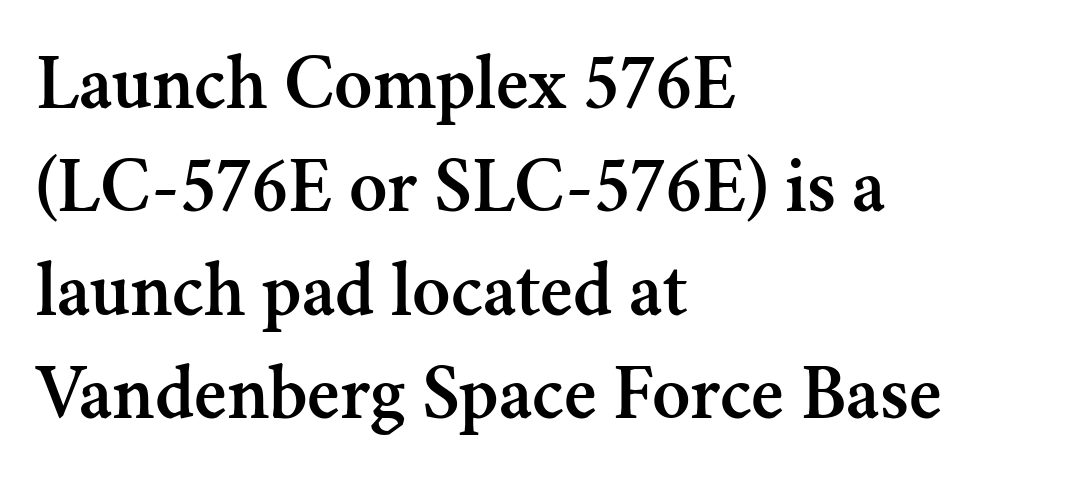
The image shows 79 px serif type, upright; set left-aligned, normal line spacing (1.31x), normal letter spacing, not underlined; medium stroke contrast and a small x-height.
